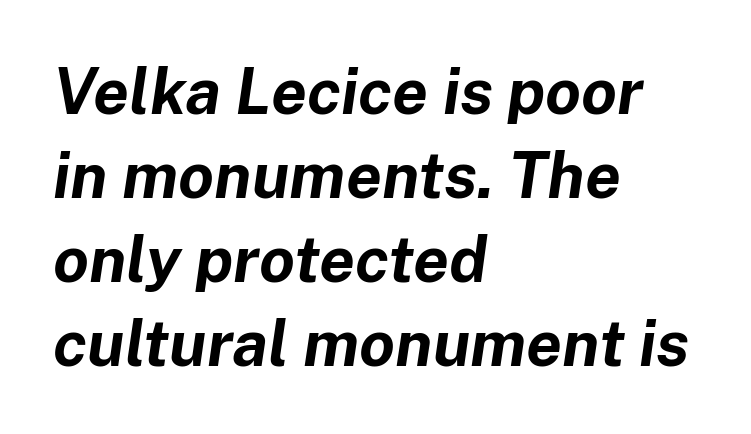
The image shows 64 px bold type, italic (leaning right); set left-aligned, normal line spacing (1.31x), normal letter spacing, not underlined; low stroke contrast and a medium x-height.
